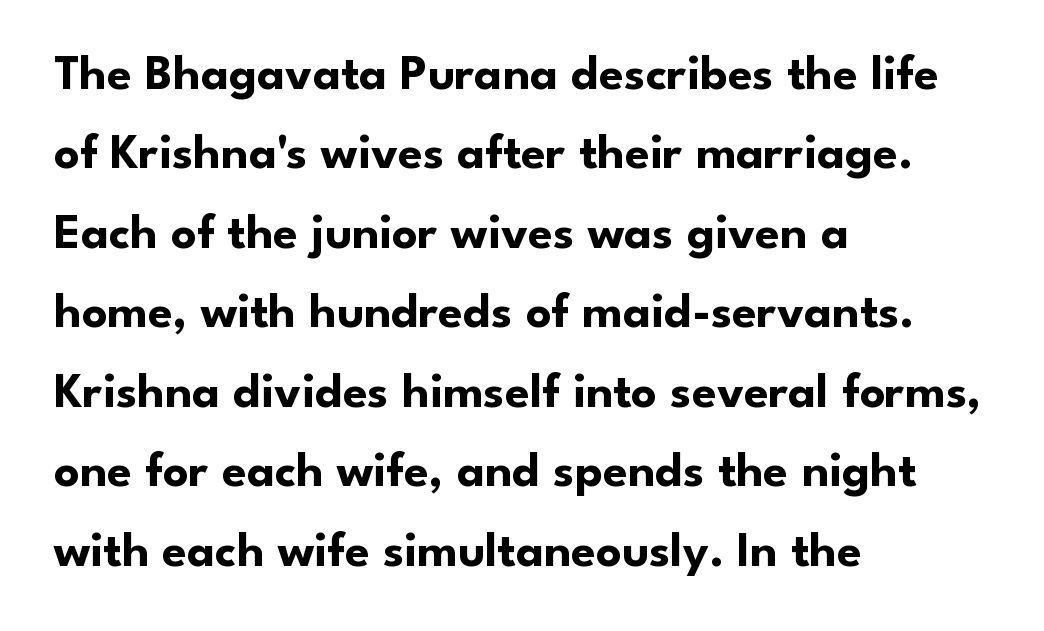
The letterforms sit shoulder to shoulder at normal distance. You could not count columns in this text — the font is proportionally spaced. Emphasis by weight is at full strength: bold. These lines stack with their left ends in a neat column. Posture: vertical. This sample keeps an unexceptional amount of space between lines.
